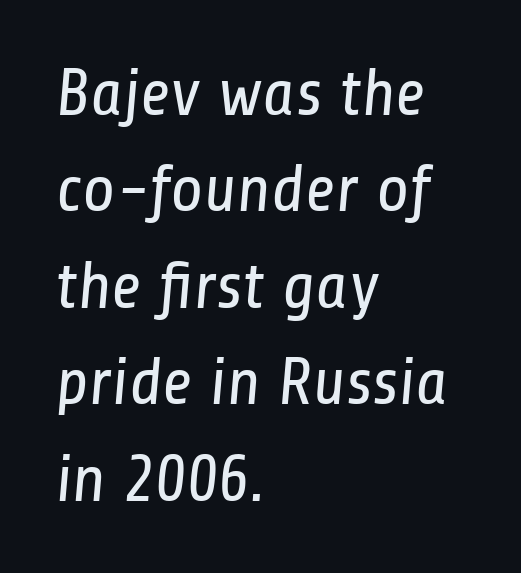
Vertical spacing — default. The rendering shows plain stroke endings on the letterforms — a sans-serif design. Spacing between characters is what you'd get straight out of the box. Compared with a typical body face, this is equally light or lighter still.
